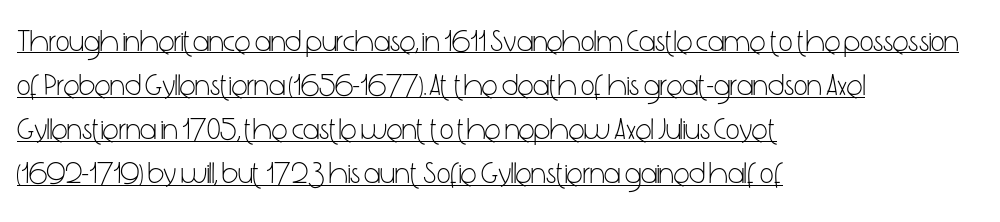
The image shows 30 px light, condensed sans-serif type, upright; set left-aligned, normal line spacing (1.47x), normal letter spacing, underlined; low stroke contrast and a medium x-height.
